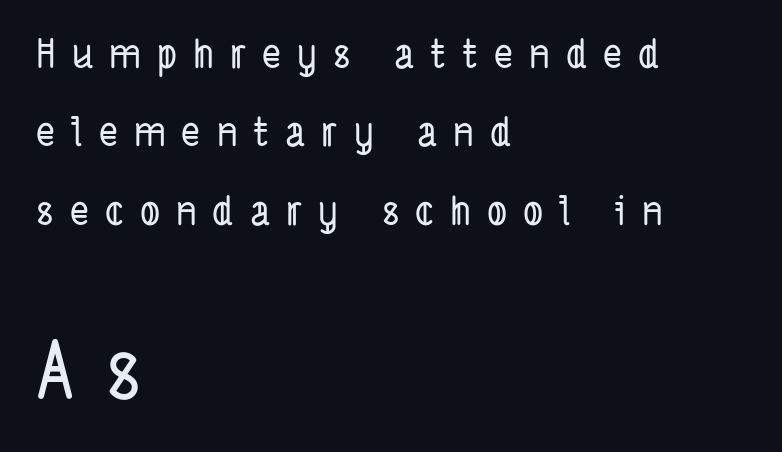
The image shows 80 px condensed sans-serif type; set left-aligned, loose line spacing (1.96x), unusually wide letter spacing (+0.4 em), not underlined; the second (bottom) block is 2.0x larger; low stroke contrast and a medium x-height.
